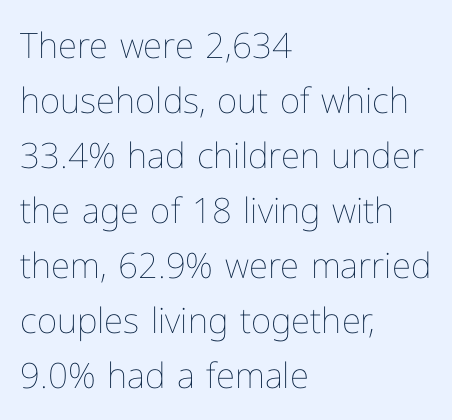
The baseline area is clear. These lines keep a tight, regular rhythm from letter to letter. Is there much room between lines? A standard amount, neither cramped nor airy. The setting favours the left margin, as ordinary paragraphs usually do.
